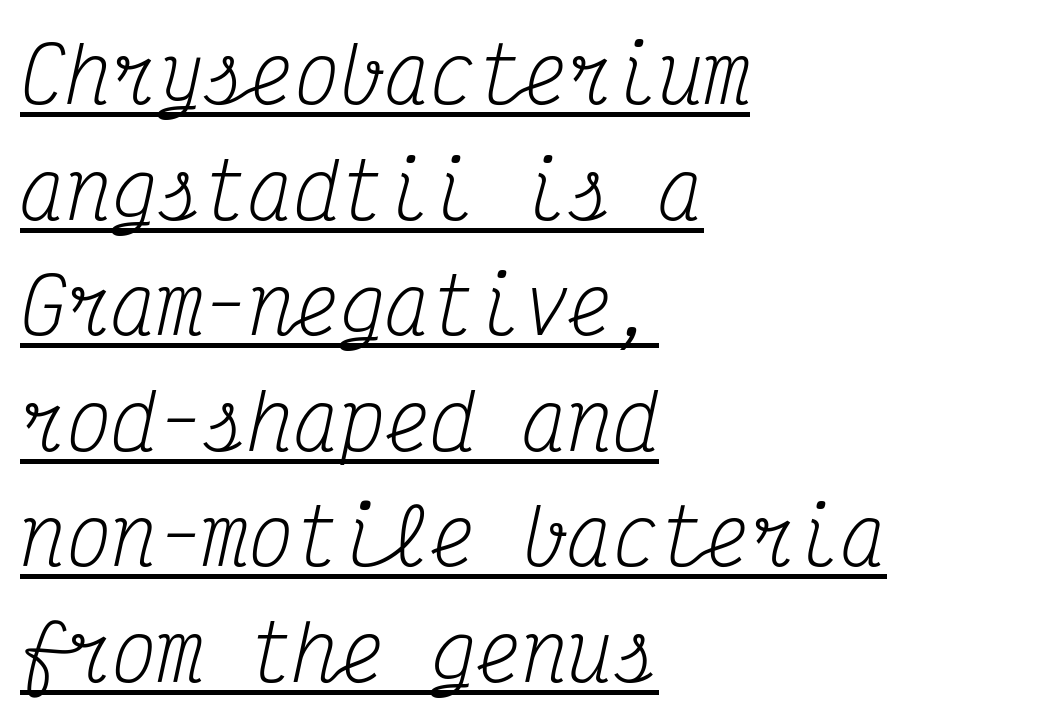
You could call the tracking neutral — neither tight nor loose. Monospaced: the letters line up in strict vertical columns. Is the type slanted? Yes — the strokes lean at a clear angle. You can see a thin bar hugging the bottom of the glyphs. In terms of letterform style, serifs are clearly present. Letters have the restrained weight of plain body copy at most.
